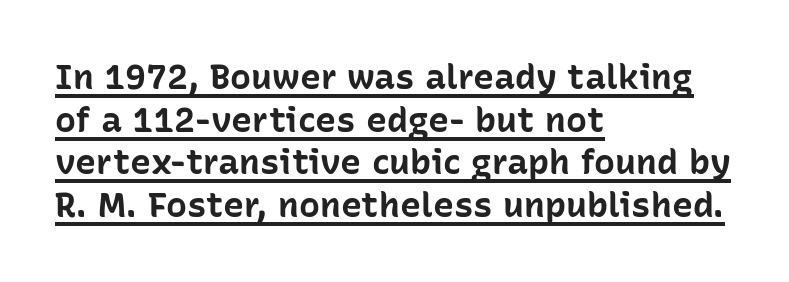
A roman cut, with each character standing at attention. The passage is arranged the way most books set body copy — flush left. I'd call this a sans setting — the letters go barefoot. Think of a printed novel: that variable character pitch is what you see here. What weight is shown? A full bold with thick strokes.
